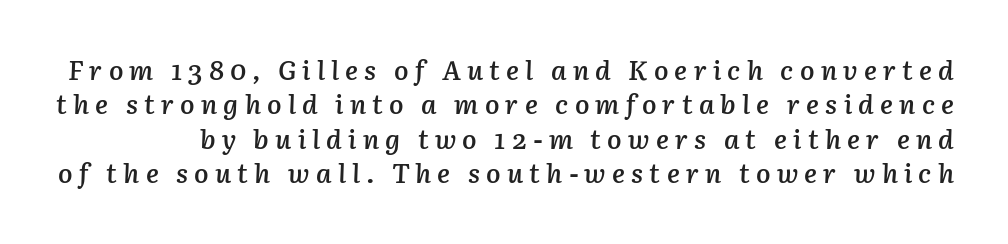
Moderately thickened strokes mark this as semibold type. Every character sits at an angle, as italics do. The glyphs are unaccompanied by any horizontal stroke below them. How are the letters spaced? Widely, with obvious added tracking. Vertically, the passage feels balanced, rows spaced as you'd expect.
